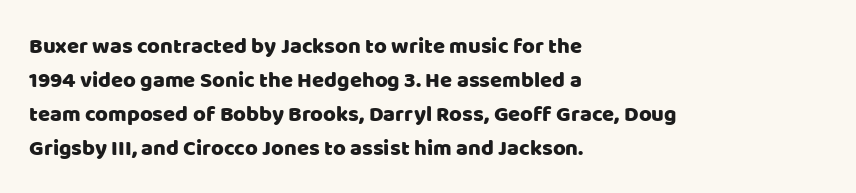
Q: Is the text italic (slanted)? A: No, it is upright.
Q: Is the text underlined? A: No.
Q: How is the paragraph aligned? A: Left-aligned.
Q: Is the spacing between letters normal or unusually wide? A: Normal.
Q: Is the spacing between lines tight, normal or loose? A: Normal.
